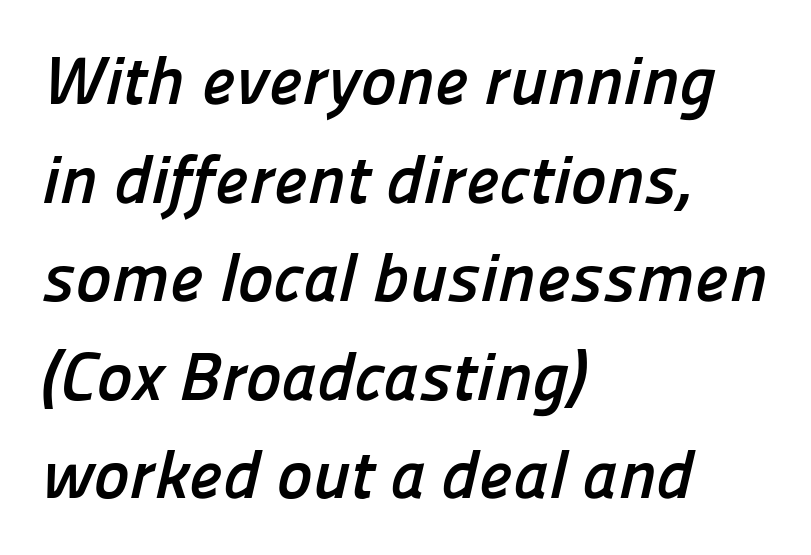
The image shows 68 px semibold sans-serif type; set left-aligned, normal line spacing (1.45x), normal letter spacing, not underlined; low stroke contrast and a medium x-height.
